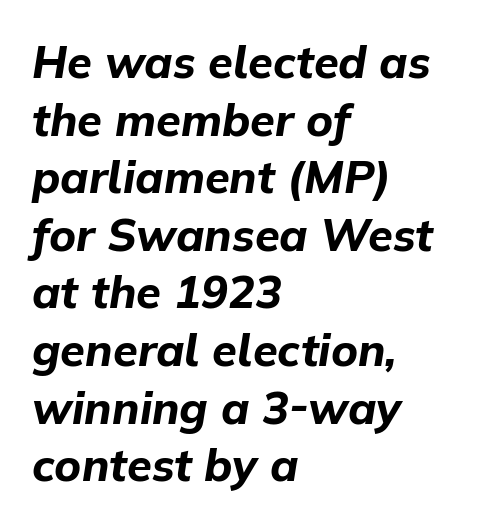
Q: Is the text bold? A: Yes.
Q: Is the text italic (slanted)? A: Yes, it leans right by about 9 degrees.
Q: Is the text underlined? A: No.
Q: How is the paragraph aligned? A: Left-aligned.
Q: Is the spacing between letters normal or unusually wide? A: Normal.
Q: Is the spacing between lines tight, normal or loose? A: Normal.
Q: Width (condensed, normal, or wide)? A: Normal.
Q: Stroke contrast? A: Low.
Q: x-height? A: Medium.
Q: Monospaced? A: No.
